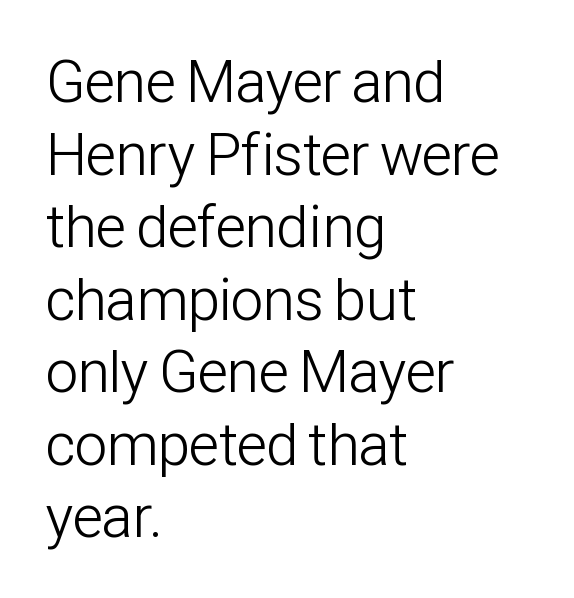
The image shows 59 px light, condensed sans-serif type, upright; set left-aligned, line spacing 1.23x, normal letter spacing, not underlined; low stroke contrast and a medium x-height.
